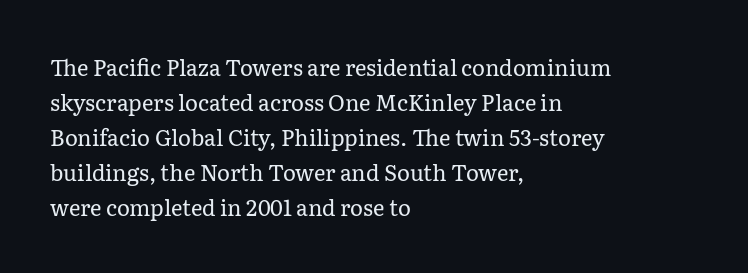
{"italic": "no", "bold": "no", "underline": "no", "align": "left", "line_spacing": "normal", "line_spacing_ratio": 1.59, "letter_spacing": "normal", "letter_spacing_em": 0.0, "glyph_px": 22}
